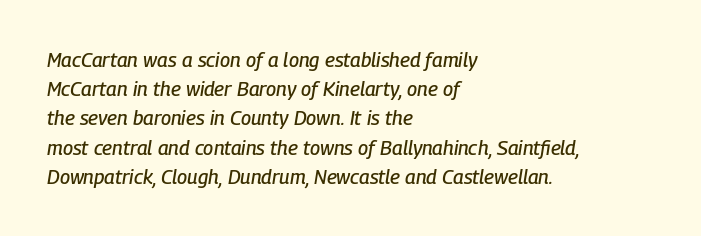
Q: Is the text italic (slanted)? A: Yes, it leans right by about 9 degrees.
Q: Is the text underlined? A: No.
Q: How is the paragraph aligned? A: Left-aligned.
Q: Is the spacing between letters normal or unusually wide? A: Normal.
Q: Is the spacing between lines tight, normal or loose? A: Normal.
